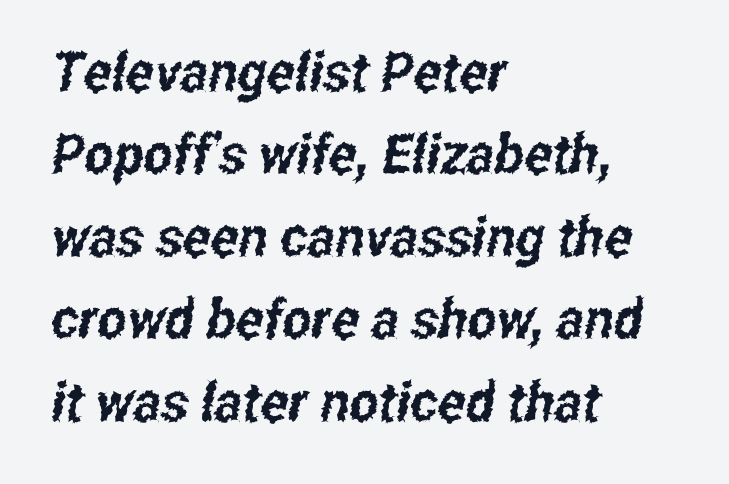
Q: Is the typeface a serif or a sans-serif typeface? A: Sans-serif.
Q: Is the text underlined? A: No.
Q: How is the paragraph aligned? A: Left-aligned.
Q: Is the spacing between letters normal or unusually wide? A: Normal.
Q: Is the spacing between lines tight, normal or loose? A: Normal.
Q: Width (condensed, normal, or wide)? A: Condensed.
Q: Stroke contrast? A: Low.
Q: x-height? A: Medium.
Q: Monospaced? A: No.
